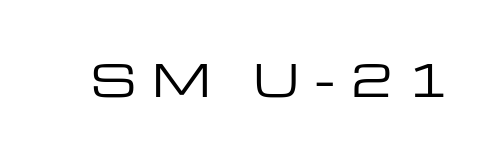
{"serif": "no", "italic": "no", "bold": "no", "weight": "regular", "width": "wide", "stroke_contrast": "low", "x_height": "medium", "monospaced": "no", "underline": "no", "letter_spacing": "wide", "letter_spacing_em": 0.36, "glyph_px": 43}
